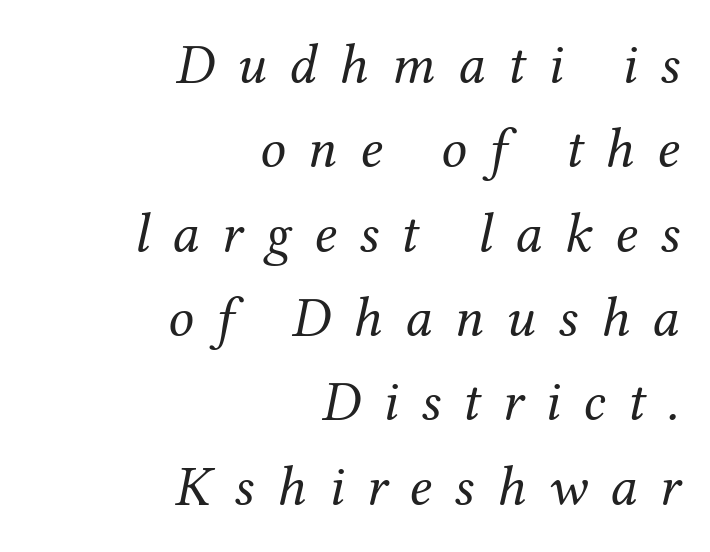
{"serif": "yes", "italic": "yes", "lean": "right", "slant_degrees": 12, "bold": "no", "weight": "regular", "width": "normal", "stroke_contrast": "medium", "x_height": "medium", "monospaced": "no", "underline": "no", "align": "right", "line_spacing": "normal", "line_spacing_ratio": 1.48, "letter_spacing": "wide", "letter_spacing_em": 0.39, "glyph_px": 57}
